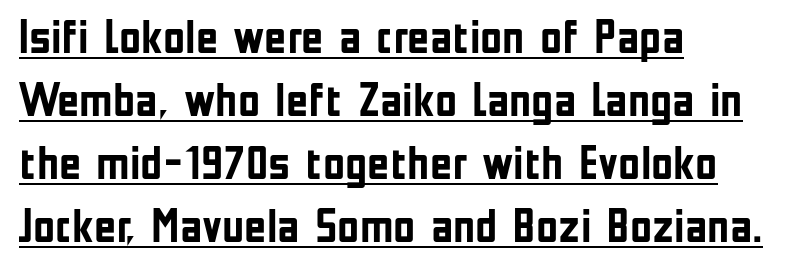
{"serif": "no", "italic": "no", "bold": "yes", "weight": "semibold", "width": "condensed", "stroke_contrast": "low", "x_height": "medium", "monospaced": "no", "underline": "yes", "align": "left", "line_spacing": "normal", "line_spacing_ratio": 1.31, "letter_spacing": "normal", "letter_spacing_em": 0.0, "glyph_px": 48}
